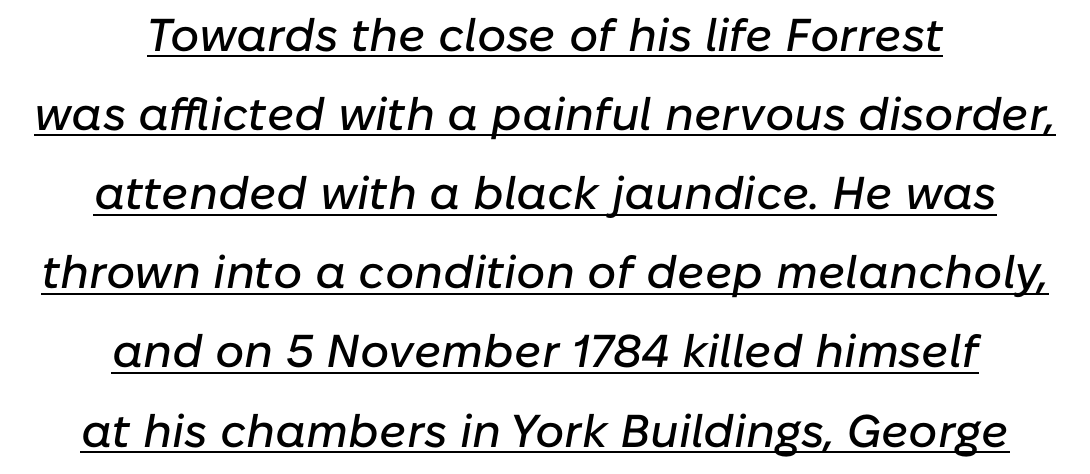
Q: Is the text italic (slanted)? A: Yes, it leans right by about 10 degrees.
Q: Is the text underlined? A: Yes.
Q: How is the paragraph aligned? A: Centered.
Q: Is the spacing between letters normal or unusually wide? A: Normal.
Q: Width (condensed, normal, or wide)? A: Normal.
Q: Stroke contrast? A: Low.
Q: x-height? A: Medium.
Q: Monospaced? A: No.
